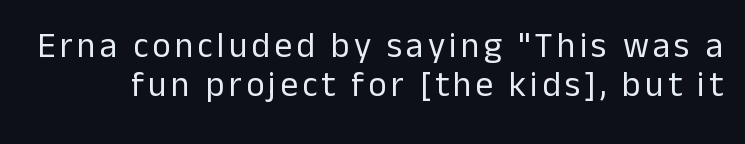
The image shows 35 px regular-weight sans-serif type, upright; set tight line spacing (1.12x), not underlined; low stroke contrast and a medium x-height.
